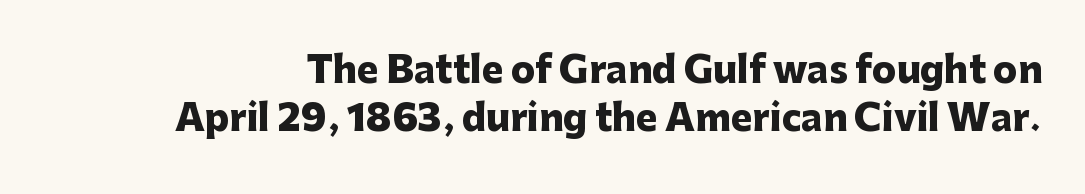
{"serif": "no", "italic": "no", "bold": "yes", "weight": "heavy", "width": "normal", "stroke_contrast": "low", "x_height": "medium", "monospaced": "no", "underline": "no", "line_spacing": "normal", "line_spacing_ratio": 1.32, "letter_spacing": "normal", "letter_spacing_em": 0.0, "glyph_px": 36}
